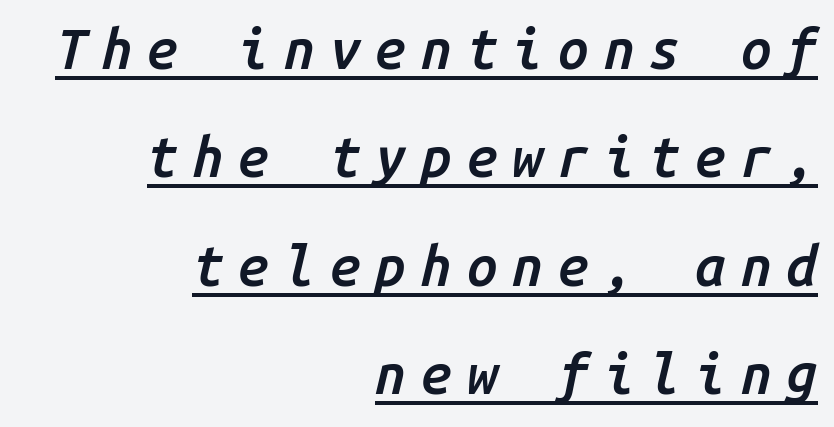
Q: Is the text bold? A: Semi-bold.
Q: Is the text italic (slanted)? A: Yes, it leans right by about 14 degrees.
Q: Is the text underlined? A: Yes.
Q: How is the paragraph aligned? A: Right-aligned.
Q: Is the spacing between letters normal or unusually wide? A: Unusually wide.
Q: Is the spacing between lines tight, normal or loose? A: Loose.
Q: Width (condensed, normal, or wide)? A: Normal.
Q: Stroke contrast? A: Low.
Q: x-height? A: Medium.
Q: Monospaced? A: Yes.
